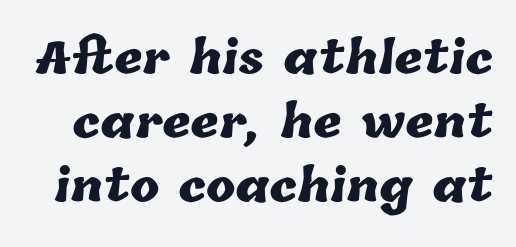
Q: Is the text bold? A: Yes.
Q: Is the text underlined? A: No.
Q: Is the spacing between letters normal or unusually wide? A: Normal.
Q: Is the spacing between lines tight, normal or loose? A: Normal.
Q: Width (condensed, normal, or wide)? A: Normal.
Q: Stroke contrast? A: Low.
Q: x-height? A: Medium.
Q: Monospaced? A: No.
